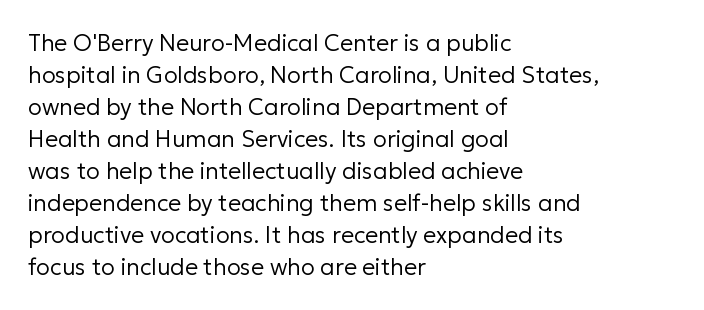
Q: Is the text bold? A: No.
Q: Is the text italic (slanted)? A: No, it is upright.
Q: Is the text underlined? A: No.
Q: How is the paragraph aligned? A: Left-aligned.
Q: Is the spacing between letters normal or unusually wide? A: Normal.
Q: Is the spacing between lines tight, normal or loose? A: Normal.
